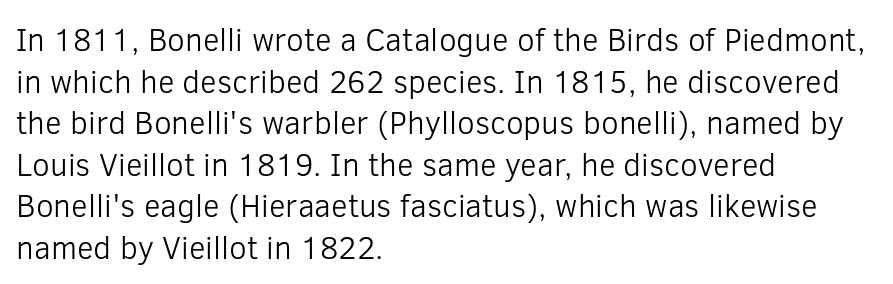
Think of a printed novel: that variable character pitch is what you see here. Anything drawn beneath the words? Only blank space. The face used here is a sans, in the tradition of grotesques and geometrics. Layout note: lines flush left. The face looks like a standard text weight, possibly lighter. The rendering uses a moderate line-height, typical for paragraphs.
